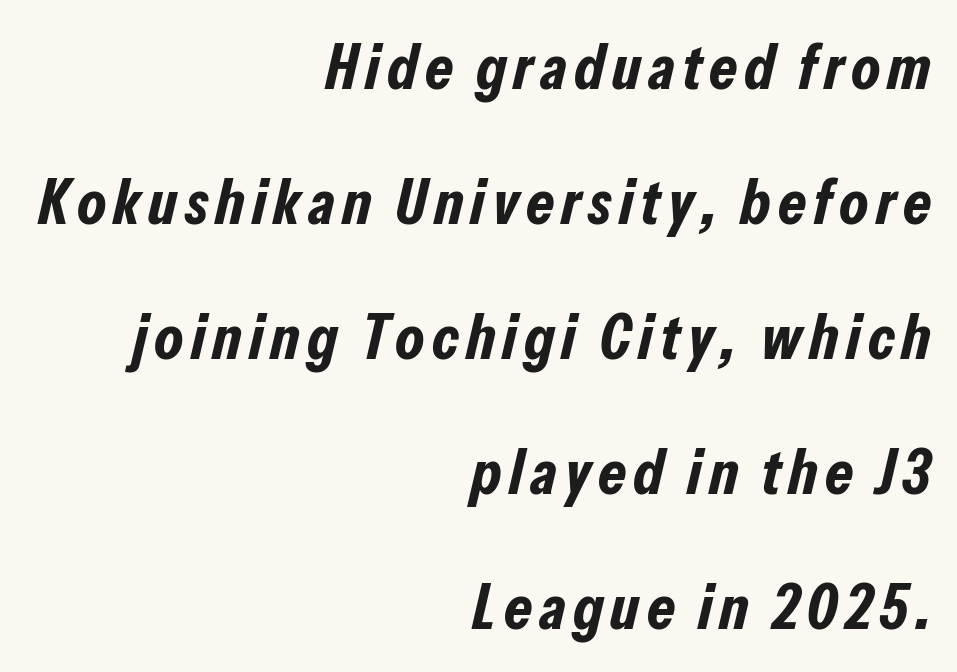
Q: Is the text bold? A: Yes.
Q: Is the text italic (slanted)? A: Yes, it leans right by about 13 degrees.
Q: Is the text underlined? A: No.
Q: How is the paragraph aligned? A: Right-aligned.
Q: Is the spacing between lines tight, normal or loose? A: Loose.
Q: Width (condensed, normal, or wide)? A: Condensed.
Q: Stroke contrast? A: Low.
Q: x-height? A: Medium.
Q: Monospaced? A: No.
